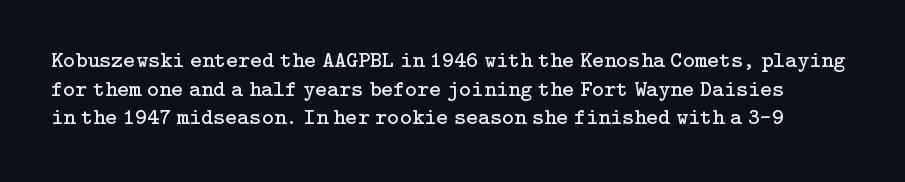
The image shows 23 px text type, upright; set line spacing 1.24x, normal letter spacing, not underlined.
